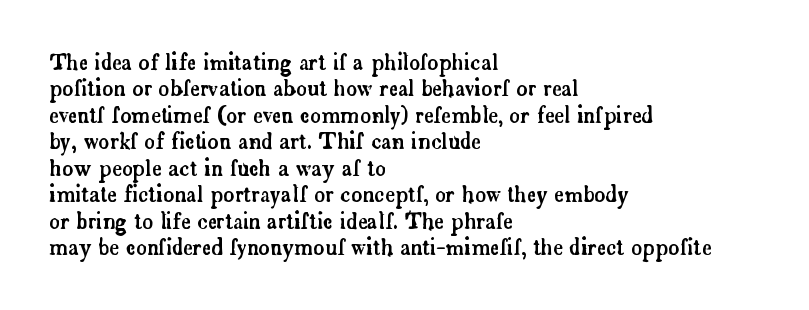
Is there much room between lines? A standard amount, neither cramped nor airy. The line texture is even and compact thanks to regular tracking. In terms of posture, this sample is upright. The paragraph has a hard left edge and a soft right edge. The strip under each line holds only bare page.
